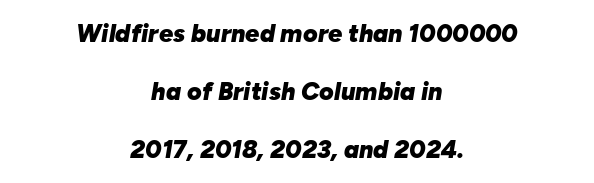
The image shows 25 px bold type, italic (leaning right); set centered, loose line spacing (2.32x), normal letter spacing, not underlined.
